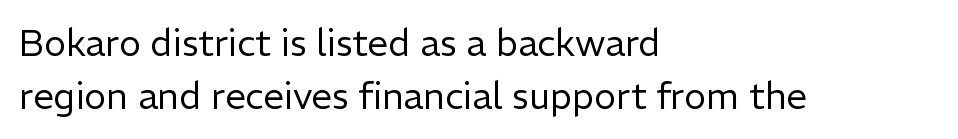
The string is rendered with underlining switched off. The typesetting does not lean heavy: it is not bold. A typesetter would label this face a sans. These lines stack with their left ends in a neat column. Reading down the column, the eye jumps a familiar distance to each next line.
